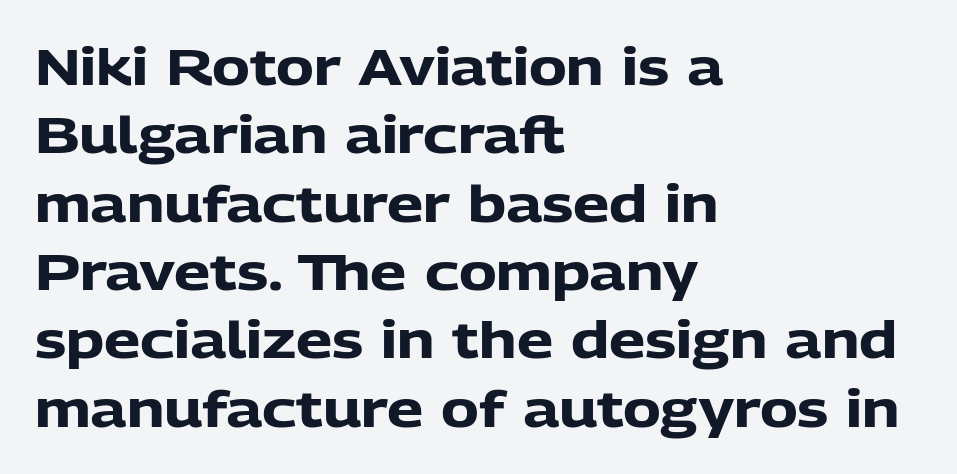
{"serif": "no", "italic": "no", "bold": "yes", "weight": "heavy", "width": "normal", "stroke_contrast": "low", "x_height": "medium", "monospaced": "no", "underline": "no", "align": "left", "line_spacing": "normal", "line_spacing_ratio": 1.34, "letter_spacing": "normal", "letter_spacing_em": 0.0, "glyph_px": 51}
